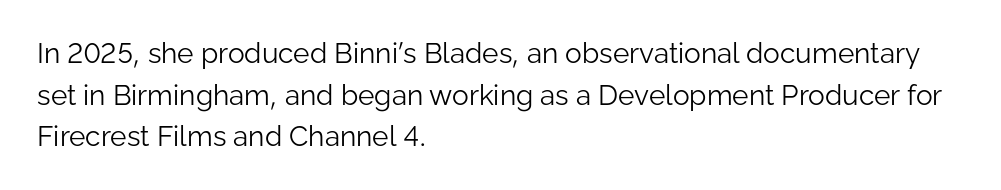
Proportional: the letters do not fall into vertical columns. Grotesque or geometric, the face here clearly has no serifs. How are the letters spaced? Ordinarily, with no added tracking. How would I describe the line gaps? Plain and ordinary.
